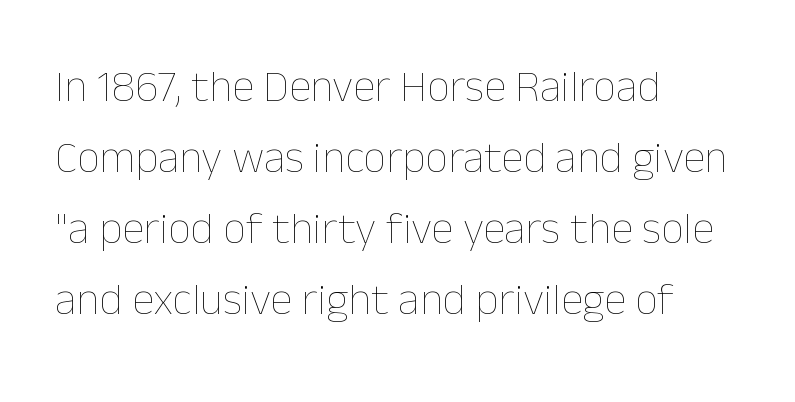
{"italic": "no", "bold": "no", "weight": "thin", "width": "normal", "stroke_contrast": "low", "x_height": "medium", "monospaced": "no", "underline": "no", "align": "left", "line_spacing": "normal", "line_spacing_ratio": 1.58, "letter_spacing": "normal", "letter_spacing_em": 0.0, "glyph_px": 45}
